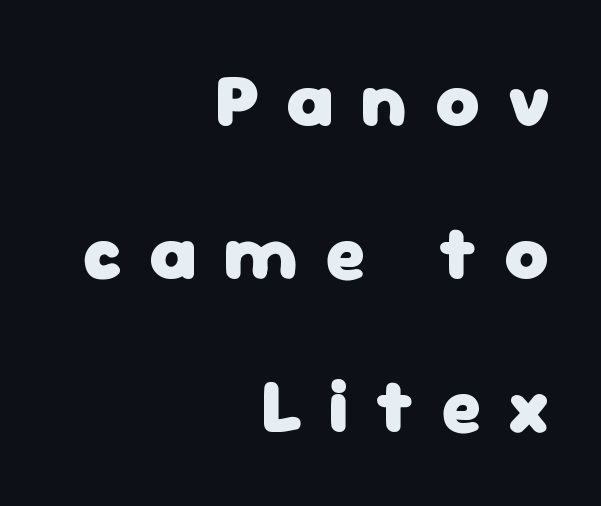
{"serif": "no", "italic": "no", "bold": "yes", "weight": "heavy", "width": "normal", "stroke_contrast": "low", "x_height": "medium", "monospaced": "no", "underline": "no", "align": "right", "line_spacing": "loose", "line_spacing_ratio": 2.04, "letter_spacing": "wide", "letter_spacing_em": 0.36, "glyph_px": 75}
